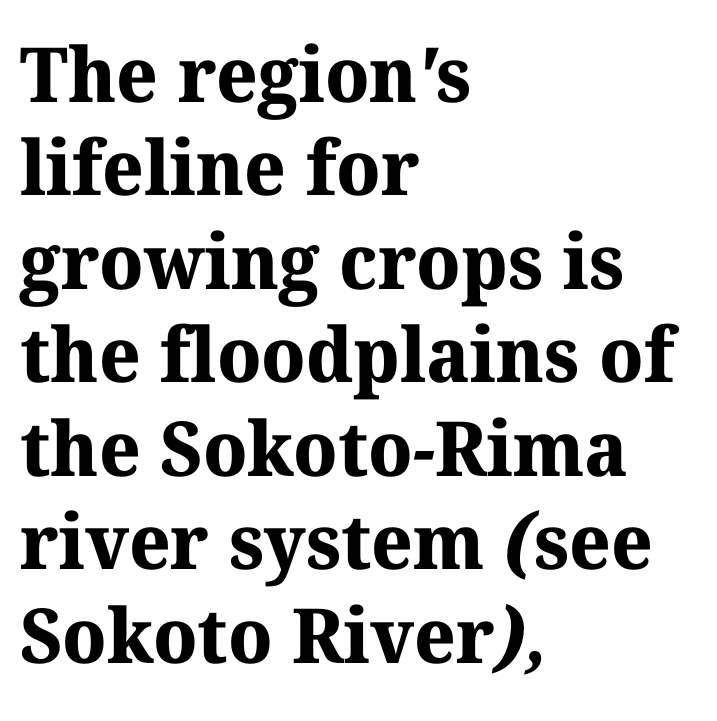
The passage shown is not underscored anywhere. The ragged edge is on the right, which tells us the setting is flush left. Is this a fixed-width face? No — the glyphs have proportional, varying widths. Caption: bold face, heavy strokes. The type family on display is of the serif kind.
